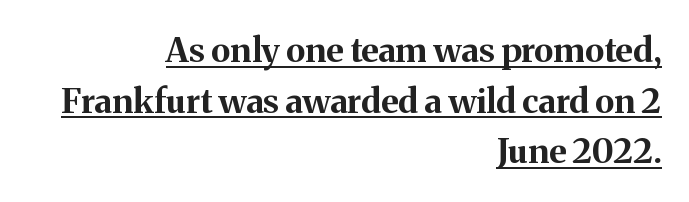
{"serif": "yes", "italic": "no", "bold": "yes", "weight": "bold", "width": "normal", "stroke_contrast": "medium", "x_height": "medium", "monospaced": "no", "underline": "yes", "align": "right", "line_spacing": "normal", "line_spacing_ratio": 1.49, "letter_spacing": "normal", "letter_spacing_em": 0.0, "glyph_px": 34}
